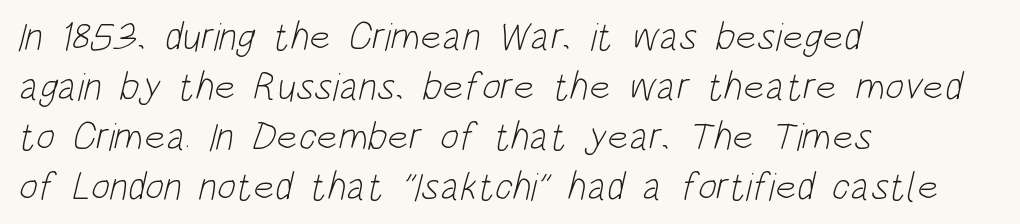
{"serif": "no", "bold": "no", "weight": "light", "width": "condensed", "stroke_contrast": "low", "x_height": "large", "monospaced": "no", "underline": "no", "align": "left", "line_spacing": "normal", "line_spacing_ratio": 1.25, "letter_spacing": "normal", "letter_spacing_em": 0.0, "glyph_px": 40}
